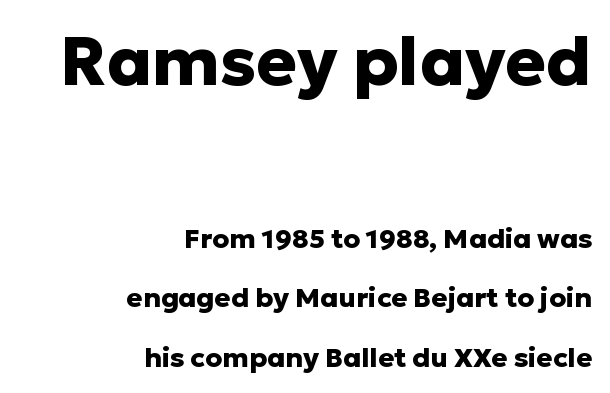
The image shows 68 px heavy sans-serif type, upright; set right-aligned, loose line spacing (2.19x), normal letter spacing, not underlined; the first (top) block is 2.52x larger; low stroke contrast and a medium x-height.
